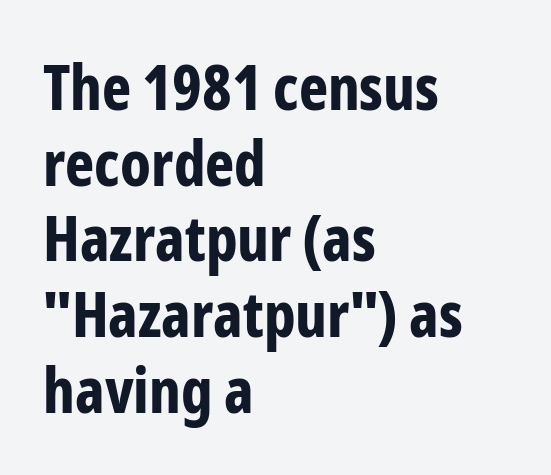
Q: Is the text bold? A: Yes.
Q: Is the text italic (slanted)? A: No, it is upright.
Q: Is the typeface a serif or a sans-serif typeface? A: Sans-serif.
Q: Is the text underlined? A: No.
Q: How is the paragraph aligned? A: Left-aligned.
Q: Is the spacing between letters normal or unusually wide? A: Normal.
Q: Width (condensed, normal, or wide)? A: Condensed.
Q: Stroke contrast? A: Low.
Q: x-height? A: Medium.
Q: Monospaced? A: No.
